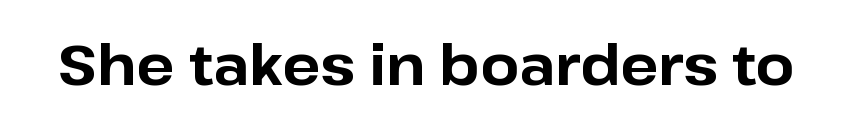
These lines carry a lot of weight — the face is fully bold. Plain, unruled lines of type. Spacing between characters is what you'd get straight out of the box. Style check: upright. These lines are rendered in a variable-pitch font. The typeface chosen for these lines omits serifs.
